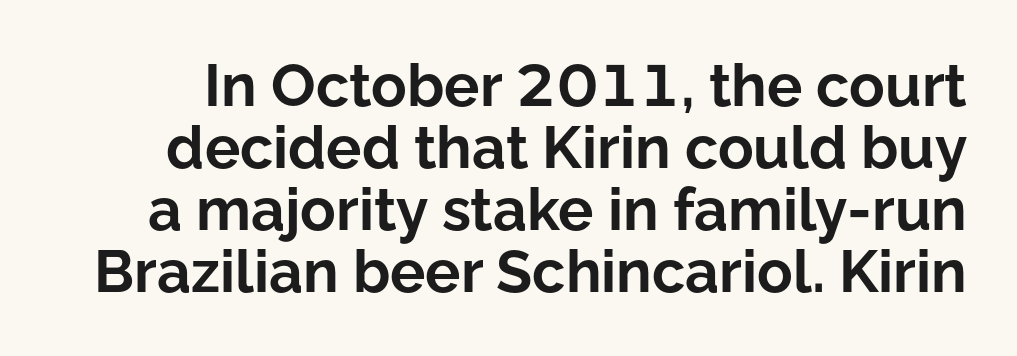
Q: Is the text bold? A: Yes.
Q: Is the text italic (slanted)? A: No, it is upright.
Q: Is the typeface a serif or a sans-serif typeface? A: Sans-serif.
Q: Is the text underlined? A: No.
Q: Is the spacing between letters normal or unusually wide? A: Normal.
Q: Is the spacing between lines tight, normal or loose? A: Tight.
Q: Width (condensed, normal, or wide)? A: Normal.
Q: Stroke contrast? A: Low.
Q: x-height? A: Medium.
Q: Monospaced? A: No.
